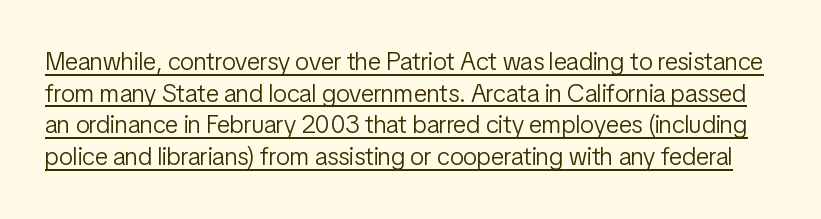
Q: Is the text bold? A: No.
Q: Is the text italic (slanted)? A: No, it is upright.
Q: Is the text underlined? A: Yes.
Q: Is the spacing between letters normal or unusually wide? A: Normal.
Q: Is the spacing between lines tight, normal or loose? A: Normal.
